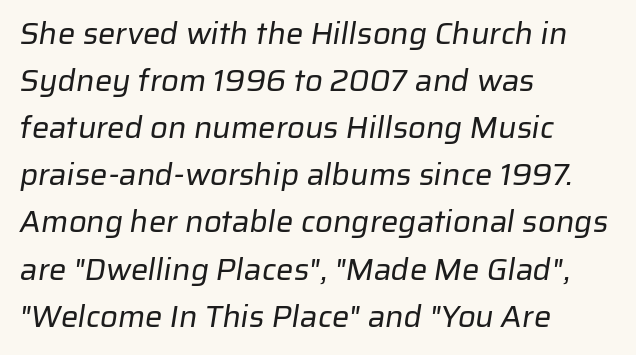
Q: Is the text bold? A: No.
Q: Is the typeface a serif or a sans-serif typeface? A: Sans-serif.
Q: Is the text underlined? A: No.
Q: How is the paragraph aligned? A: Left-aligned.
Q: Is the spacing between letters normal or unusually wide? A: Normal.
Q: Is the spacing between lines tight, normal or loose? A: Normal.
Q: Width (condensed, normal, or wide)? A: Normal.
Q: Stroke contrast? A: Low.
Q: x-height? A: Medium.
Q: Monospaced? A: No.
